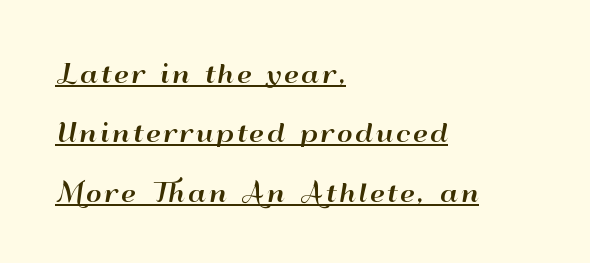
Q: Is the text italic (slanted)? A: Yes.
Q: Is the text underlined? A: Yes.
Q: How is the paragraph aligned? A: Left-aligned.
Q: Is the spacing between lines tight, normal or loose? A: Loose.
